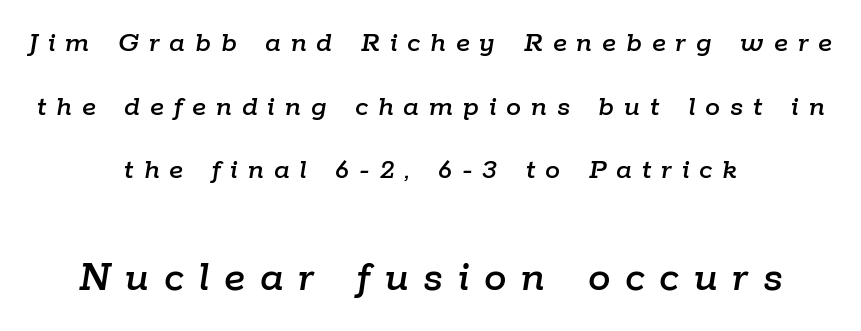
{"italic": "yes", "lean": "right", "slant_degrees": 9, "width": "normal", "stroke_contrast": "low", "x_height": "medium", "monospaced": "no", "underline": "no", "align": "center", "line_spacing": "loose", "line_spacing_ratio": 2.12, "letter_spacing": "wide", "letter_spacing_em": 0.33, "larger_block": "second", "size_ratio": 1.5, "glyph_px": 45}
